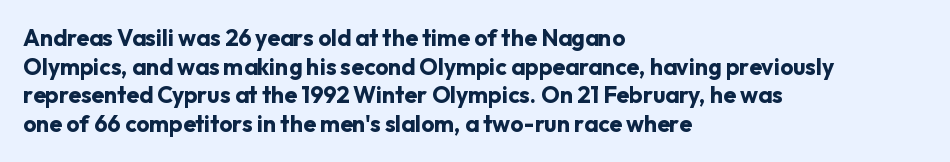
Q: Is the text bold? A: Yes.
Q: Is the text italic (slanted)? A: No, it is upright.
Q: Is the text underlined? A: No.
Q: How is the paragraph aligned? A: Left-aligned.
Q: Is the spacing between letters normal or unusually wide? A: Normal.
Q: Is the spacing between lines tight, normal or loose? A: Normal.
